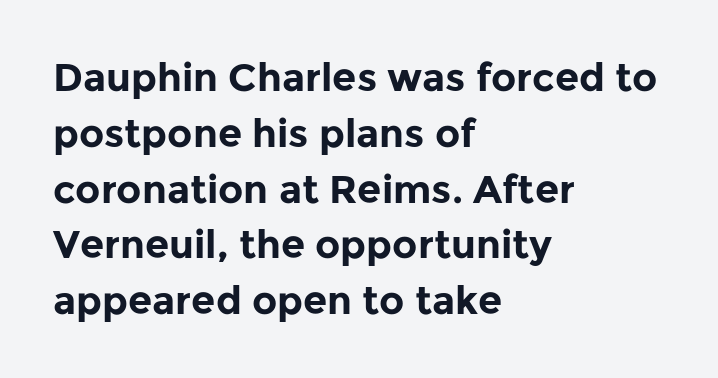
{"serif": "no", "italic": "no", "bold": "yes", "weight": "bold", "width": "normal", "stroke_contrast": "low", "x_height": "medium", "monospaced": "no", "underline": "no", "align": "left", "line_spacing": "normal", "line_spacing_ratio": 1.43, "letter_spacing": "normal", "letter_spacing_em": 0.0, "glyph_px": 39}
